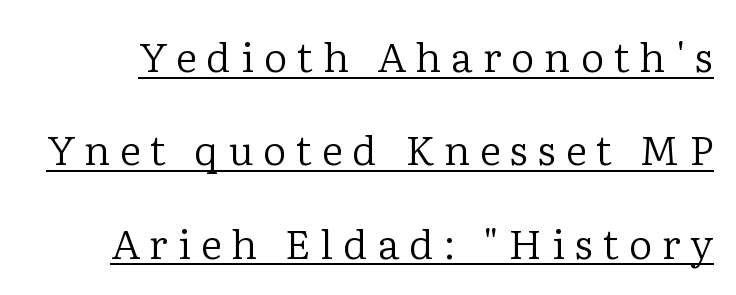
{"serif": "yes", "italic": "no", "bold": "no", "weight": "regular", "width": "normal", "stroke_contrast": "low", "x_height": "medium", "monospaced": "no", "underline": "yes", "line_spacing": "loose", "line_spacing_ratio": 2.28, "letter_spacing": "wide", "letter_spacing_em": 0.24, "glyph_px": 41}
